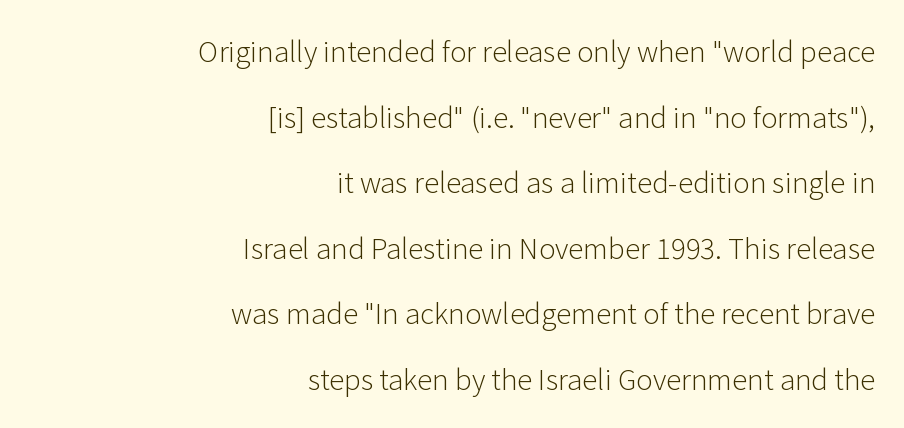
{"serif": "no", "italic": "no", "bold": "no", "weight": "light", "width": "normal", "stroke_contrast": "low", "x_height": "medium", "monospaced": "no", "underline": "no", "align": "right", "line_spacing": "loose", "line_spacing_ratio": 2.34, "letter_spacing": "normal", "letter_spacing_em": 0.0, "glyph_px": 28}
